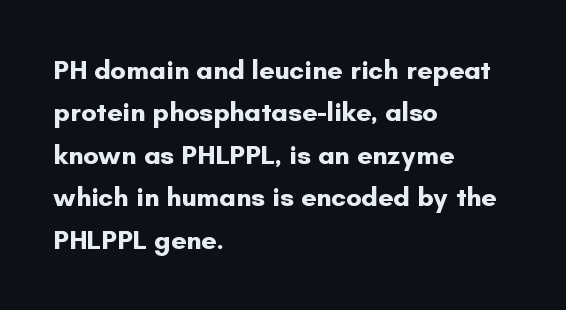
The image shows 27 px bold type, upright; set left-aligned, normal line spacing (1.57x), normal letter spacing, not underlined.
